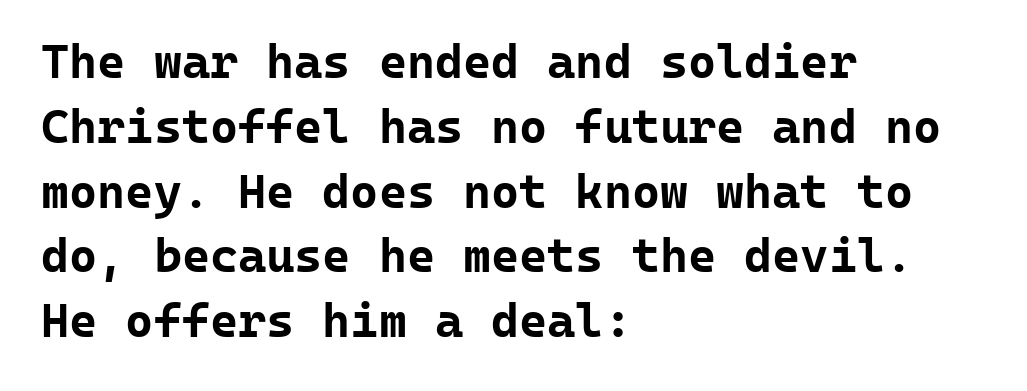
The image shows 48 px bold sans-serif type, upright, monospaced; set left-aligned, normal line spacing (1.35x), normal letter spacing, not underlined; low stroke contrast and a medium x-height.
